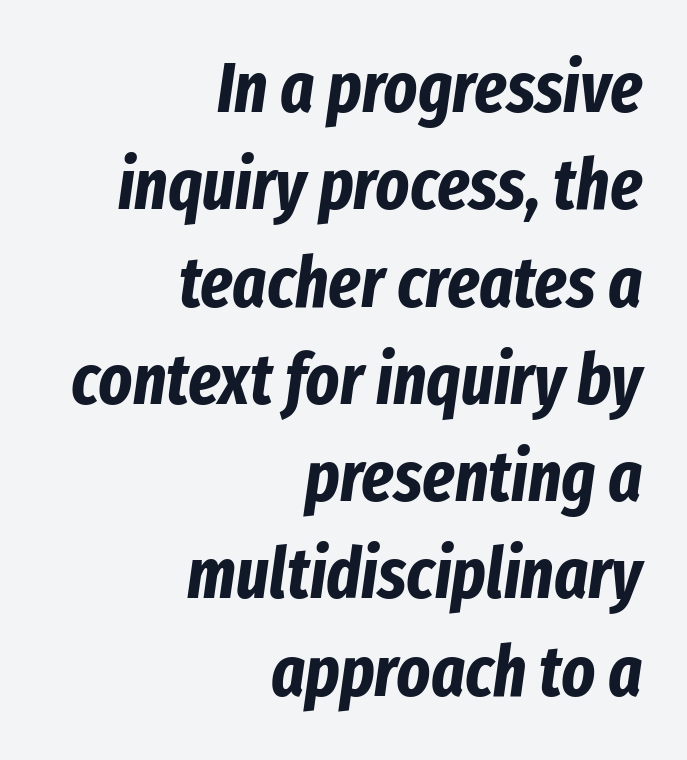
{"italic": "yes", "lean": "right", "slant_degrees": 8, "bold": "yes", "weight": "bold", "width": "condensed", "stroke_contrast": "low", "x_height": "medium", "monospaced": "no", "underline": "no", "align": "right", "line_spacing": "normal", "line_spacing_ratio": 1.37, "letter_spacing": "normal", "letter_spacing_em": 0.0, "glyph_px": 71}
